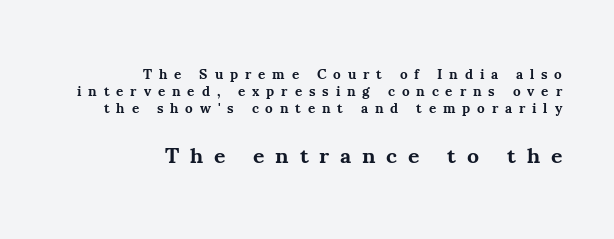
Q: Is the text bold? A: Yes.
Q: Is the text italic (slanted)? A: No, it is upright.
Q: Is the text underlined? A: No.
Q: How is the paragraph aligned? A: Right-aligned.
Q: Is the spacing between letters normal or unusually wide? A: Unusually wide.
Q: Which block of text is set in a larger size, the first (top) or the second (bottom)? A: The second (bottom) one.
